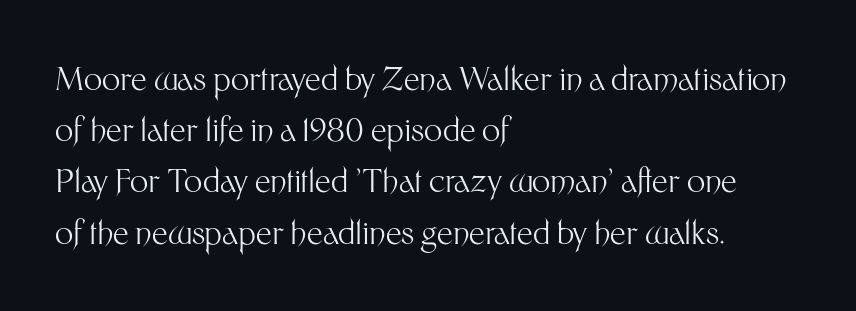
The image shows 32 px light sans-serif type, upright; set left-aligned, normal line spacing (1.6x), normal letter spacing, not underlined; medium stroke contrast and a medium x-height.
